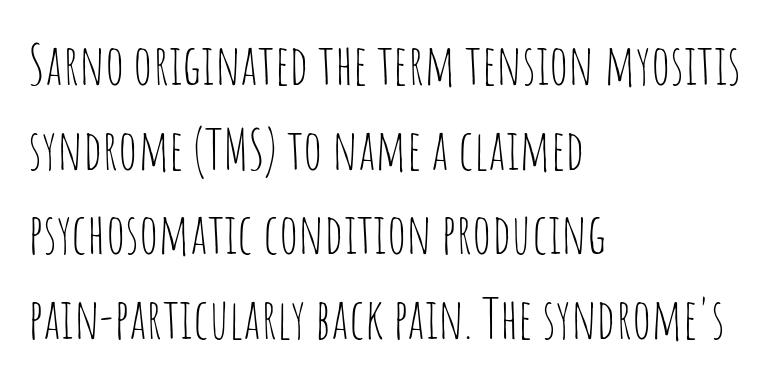
Note the varied advance widths — an 'i' is clearly narrower than an 'm'. Underline: absent. Rendered with straight, roman letterforms. Whoever set this chose a conventional vertical rhythm. These lines stack with their left ends in a neat column.
